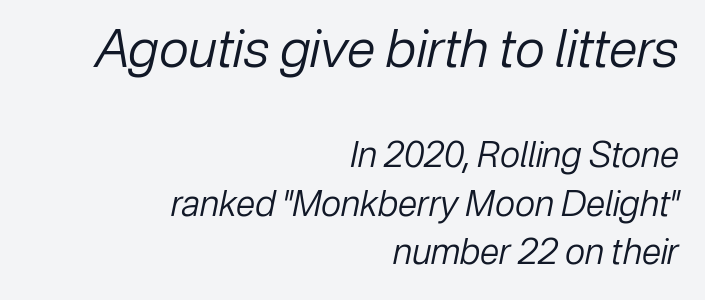
{"italic": "yes", "lean": "right", "slant_degrees": 12, "bold": "no", "weight": "regular", "width": "normal", "stroke_contrast": "low", "x_height": "medium", "monospaced": "no", "underline": "no", "align": "right", "line_spacing": "normal", "line_spacing_ratio": 1.39, "letter_spacing": "normal", "letter_spacing_em": 0.0, "larger_block": "first", "size_ratio": 1.49, "glyph_px": 52}
